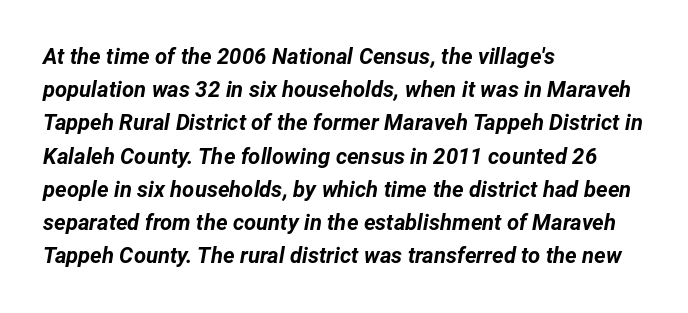
The tracking reads as untouched default to a designer's eye. Heavy-handed strokes throughout: this text is bold. These lines stack with their left ends in a neat column. Is the type slanted? Yes — the strokes lean at a clear angle. The gap between lines stays unmarked.
